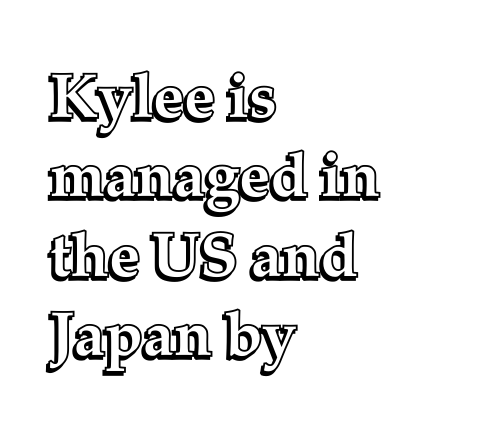
What's the leading like? Ordinary, nothing unusual. Is this a fixed-width face? No — the glyphs have proportional, varying widths. Italic: no, the glyphs are upright roman. Visually the block forms a straight wall on the left and a jagged coastline on the right. The glyphs are unaccompanied by any horizontal stroke below them. Each word holds together tightly as a unit, with standard inter-letter gaps.
